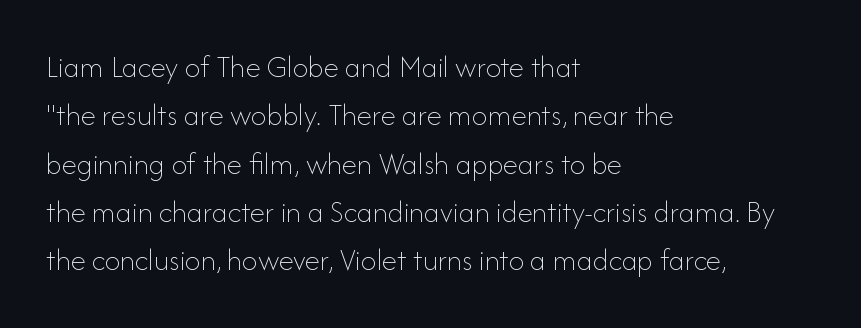
Posture: vertical. This reads as an unemphasized weight, regular at the heaviest. Check the space under the baseline: it is left empty. Vertically, the passage feels balanced, rows spaced as you'd expect.
